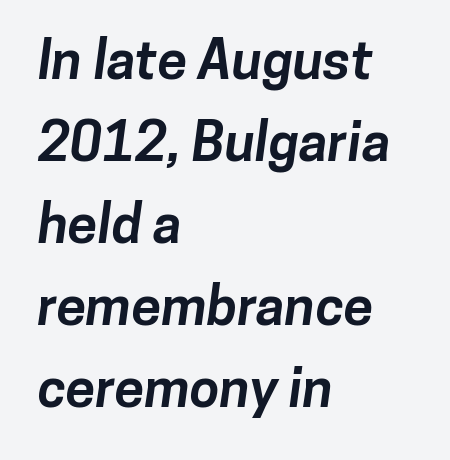
Q: Is the text bold? A: Yes.
Q: Is the typeface a serif or a sans-serif typeface? A: Sans-serif.
Q: Is the text underlined? A: No.
Q: How is the paragraph aligned? A: Left-aligned.
Q: Is the spacing between letters normal or unusually wide? A: Normal.
Q: Is the spacing between lines tight, normal or loose? A: Normal.
Q: Width (condensed, normal, or wide)? A: Normal.
Q: Stroke contrast? A: Low.
Q: x-height? A: Medium.
Q: Monospaced? A: No.
